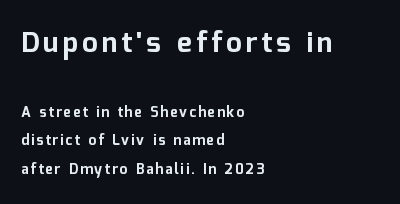
I'd describe the lettering as bold — thick and assertive. Bare-footed words on every line. Leftover space on each line is placed entirely after the last word. The block of text is sparse from top to bottom, with ample space between rows. The type sits square on the baseline with zero lean. Do the characters align in a grid? No, the font is proportional.
